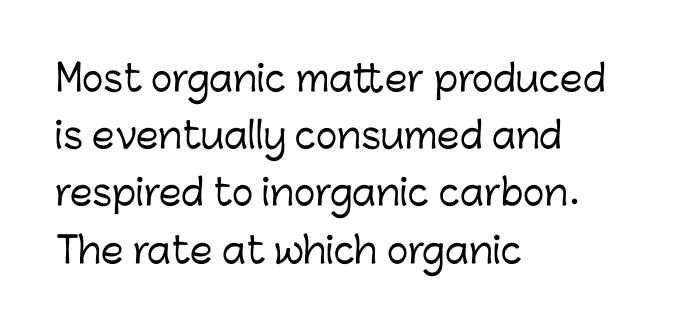
The image shows 36 px sans-serif type, upright; set left-aligned, normal line spacing (1.59x), normal letter spacing, not underlined; low stroke contrast and a medium x-height.
